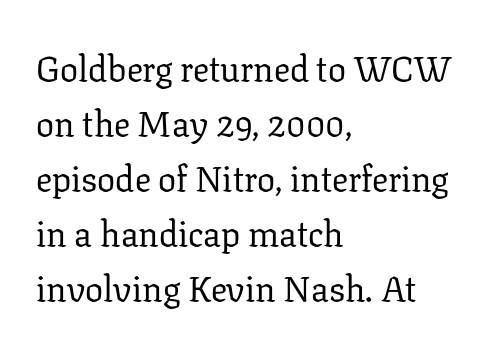
{"serif": "yes", "italic": "no", "bold": "no", "weight": "regular", "width": "normal", "stroke_contrast": "low", "x_height": "medium", "monospaced": "no", "underline": "no", "align": "left", "line_spacing": "normal", "line_spacing_ratio": 1.53, "letter_spacing": "normal", "letter_spacing_em": 0.0, "glyph_px": 36}
